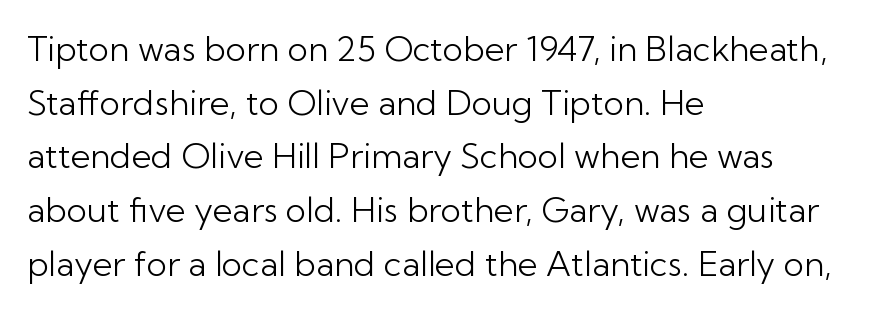
Q: Is the text bold? A: No.
Q: Is the text italic (slanted)? A: No, it is upright.
Q: Is the typeface a serif or a sans-serif typeface? A: Sans-serif.
Q: Is the text underlined? A: No.
Q: How is the paragraph aligned? A: Left-aligned.
Q: Is the spacing between letters normal or unusually wide? A: Normal.
Q: Is the spacing between lines tight, normal or loose? A: Normal.
Q: Width (condensed, normal, or wide)? A: Normal.
Q: Stroke contrast? A: Low.
Q: x-height? A: Medium.
Q: Monospaced? A: No.
